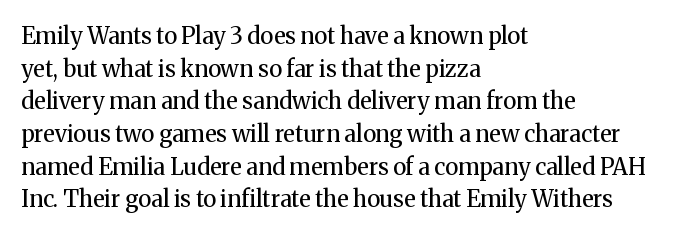
Characters follow at the spacing the type designer built in. The letterforms sit at book weight or below. Rendered with straight, roman letterforms. The rows are spaced the way most documents space them. The strip under each line holds only bare page.
